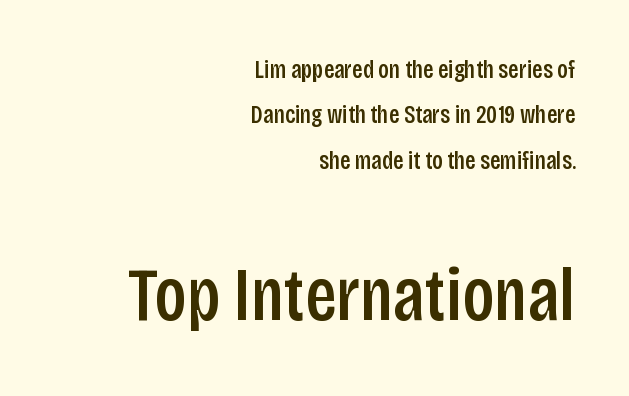
{"serif": "no", "italic": "no", "width": "condensed", "stroke_contrast": "low", "x_height": "large", "monospaced": "no", "underline": "no", "align": "right", "line_spacing_ratio": 1.82, "letter_spacing": "normal", "letter_spacing_em": 0.0, "larger_block": "second", "size_ratio": 3.0, "glyph_px": 75}
